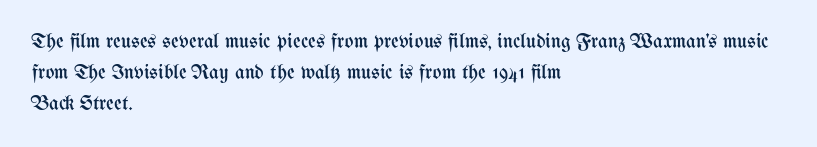
{"italic": "no", "bold": "no", "underline": "no", "align": "left", "line_spacing": "normal", "line_spacing_ratio": 1.47, "letter_spacing": "normal", "letter_spacing_em": 0.0, "glyph_px": 21}
